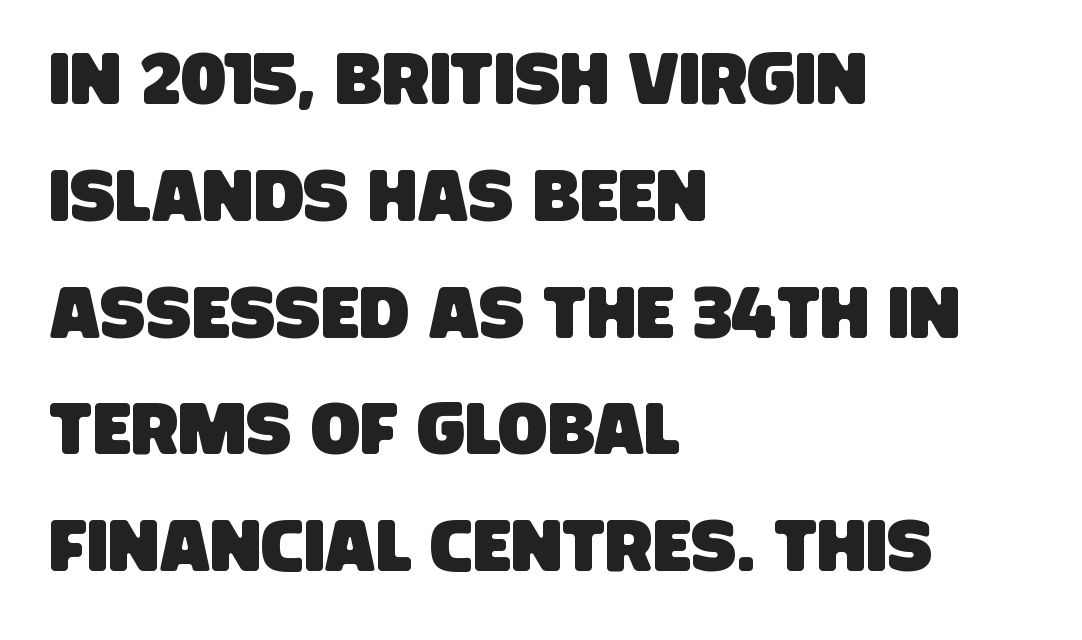
The image shows 73 px condensed sans-serif type; set left-aligned, normal line spacing (1.6x), normal letter spacing, not underlined; low stroke contrast and a large x-height.
